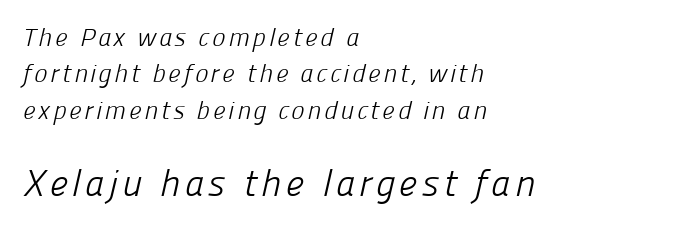
Q: Is the text bold? A: No.
Q: Is the typeface a serif or a sans-serif typeface? A: Sans-serif.
Q: Is the text underlined? A: No.
Q: How is the paragraph aligned? A: Left-aligned.
Q: Is the spacing between lines tight, normal or loose? A: Normal.
Q: Which block of text is set in a larger size, the first (top) or the second (bottom)? A: The second (bottom) one.
Q: Width (condensed, normal, or wide)? A: Normal.
Q: Stroke contrast? A: Low.
Q: x-height? A: Medium.
Q: Monospaced? A: No.
